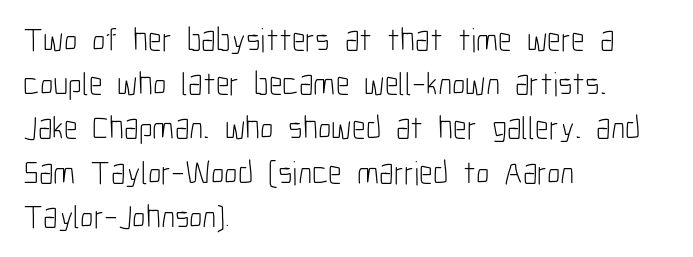
This rendering features lettering with no underline. Baseline-to-baseline distance is the conventional proportion of letter height. You can tell from the bare stems that sans-serif type was used. Counters stay open thanks to moderate or lighter strokes.
